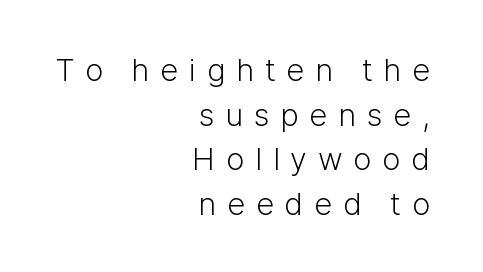
Q: Is the text bold? A: No.
Q: Is the text italic (slanted)? A: No, it is upright.
Q: Is the typeface a serif or a sans-serif typeface? A: Sans-serif.
Q: Is the text underlined? A: No.
Q: How is the paragraph aligned? A: Right-aligned.
Q: Is the spacing between letters normal or unusually wide? A: Unusually wide.
Q: Is the spacing between lines tight, normal or loose? A: Normal.
Q: Width (condensed, normal, or wide)? A: Normal.
Q: Stroke contrast? A: Low.
Q: x-height? A: Medium.
Q: Monospaced? A: No.
